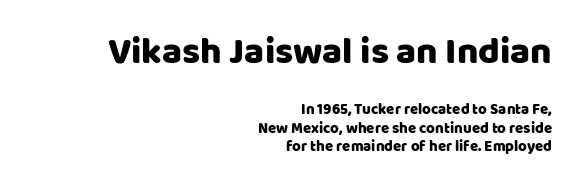
Designer's note — italics off, roman on. Does the type have serifs? No, each stem ends abruptly. Rule under the text: the space is simply empty. Do the characters align in a grid? No, the font is proportional. The rendering shrinks the type as you move from the upper chunk to the lower.
